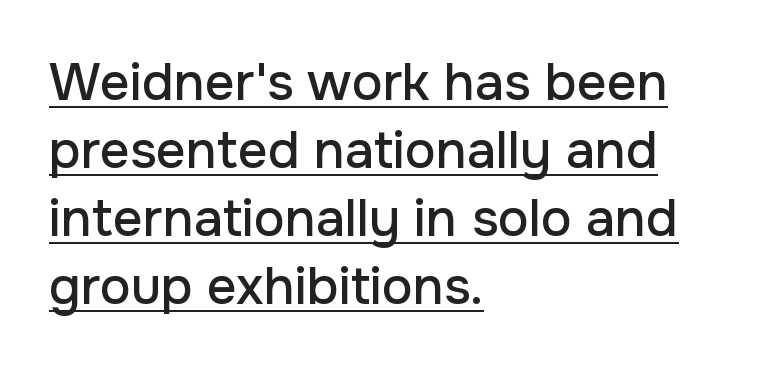
The rendering uses the underline text-decoration. Quick note: interline space is typical. Think of a printed novel: that variable character pitch is what you see here. Short note: letters normally spaced. The typesetter chose a ragged-right arrangement here. Posture: upright roman.
